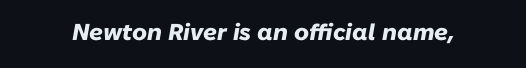
{"italic": "yes", "lean": "right", "slant_degrees": 10, "bold": "yes", "underline": "no", "letter_spacing": "normal", "letter_spacing_em": 0.0, "glyph_px": 23}
